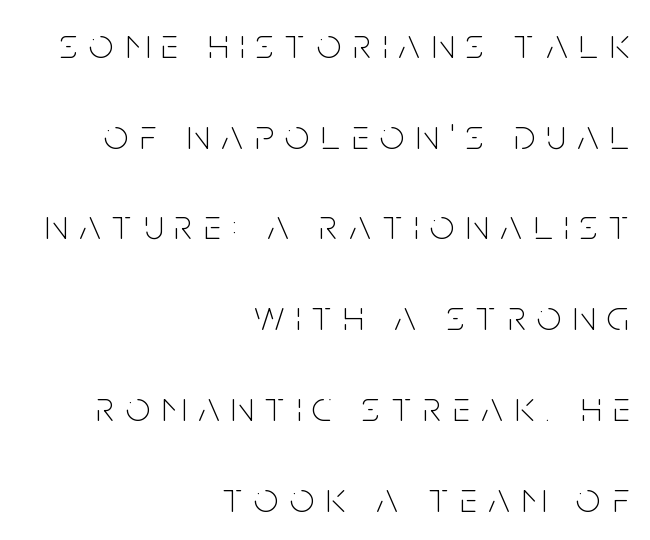
Weight class: somewhere from thin through regular. Proportional: the letters do not fall into vertical columns. If you drew a ruler down the right edge, every line would touch it. Posture: straight, roman, zero tilt. Here the glyphs are tracked loosely, breaking word shapes into spaced letters.
